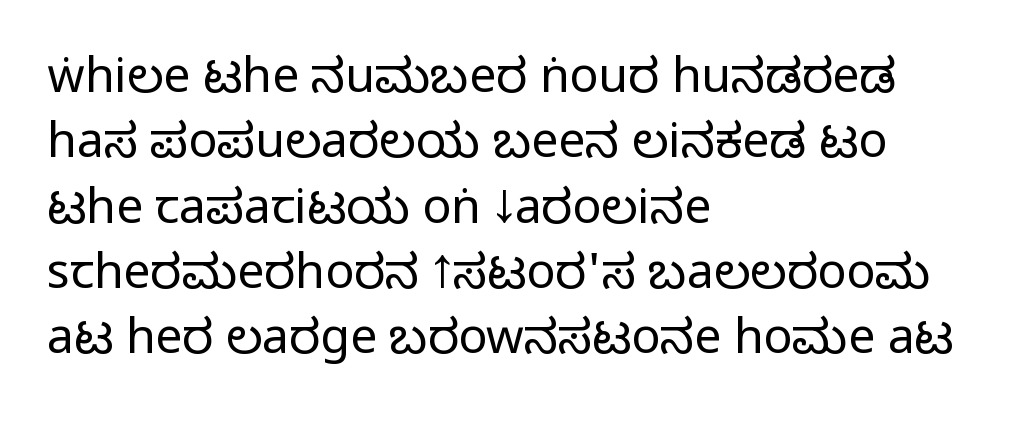
Q: Is the text italic (slanted)? A: No, it is upright.
Q: Is the typeface a serif or a sans-serif typeface? A: Sans-serif.
Q: Is the text underlined? A: No.
Q: How is the paragraph aligned? A: Left-aligned.
Q: Is the spacing between letters normal or unusually wide? A: Normal.
Q: Is the spacing between lines tight, normal or loose? A: Normal.
Q: Width (condensed, normal, or wide)? A: Condensed.
Q: Stroke contrast? A: Medium.
Q: Monospaced? A: No.
